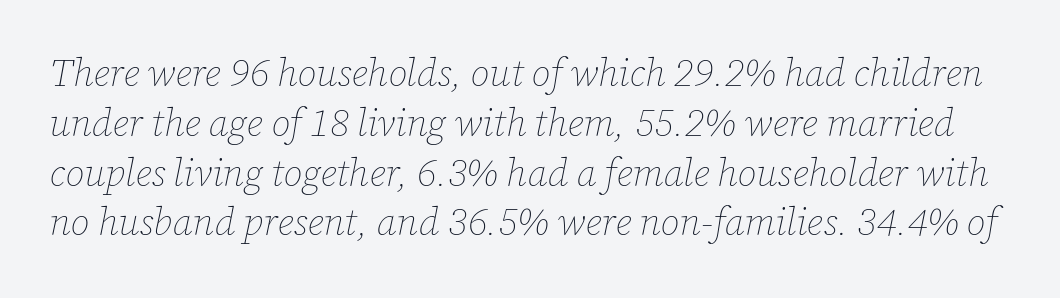
{"italic": "yes", "lean": "right", "slant_degrees": 12, "bold": "no", "weight": "thin", "width": "normal", "stroke_contrast": "low", "x_height": "medium", "monospaced": "no", "underline": "no", "line_spacing": "normal", "line_spacing_ratio": 1.31, "letter_spacing": "normal", "letter_spacing_em": 0.0, "glyph_px": 38}
